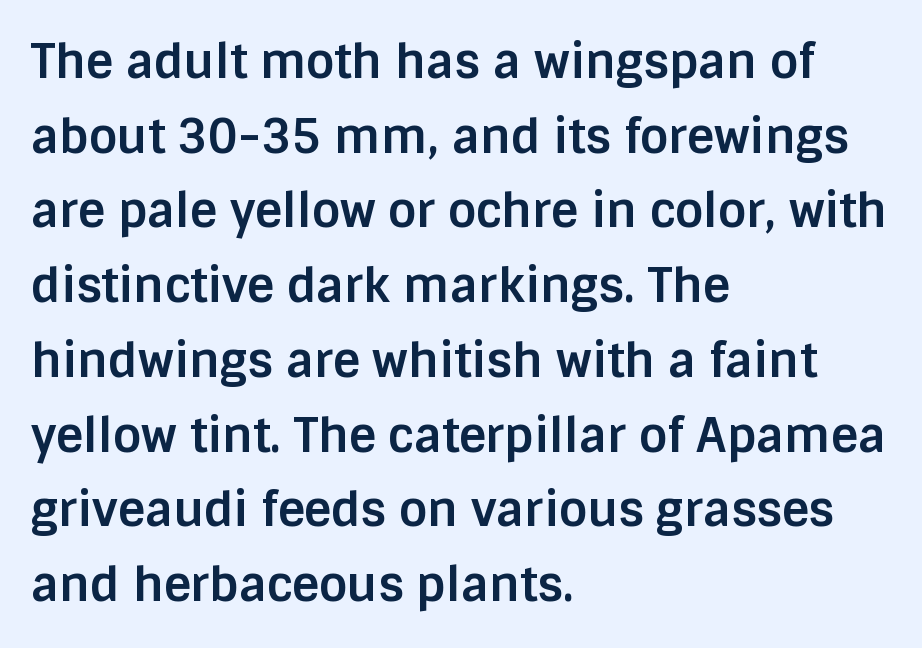
The space directly below the letters is spotless. Caption: standard tracking, unaltered. Left-aligned paragraph, ragged on the right. If you drew a line through each stem, it would be perfectly vertical. Here the designer chose a conventional face with non-uniform glyph widths.
